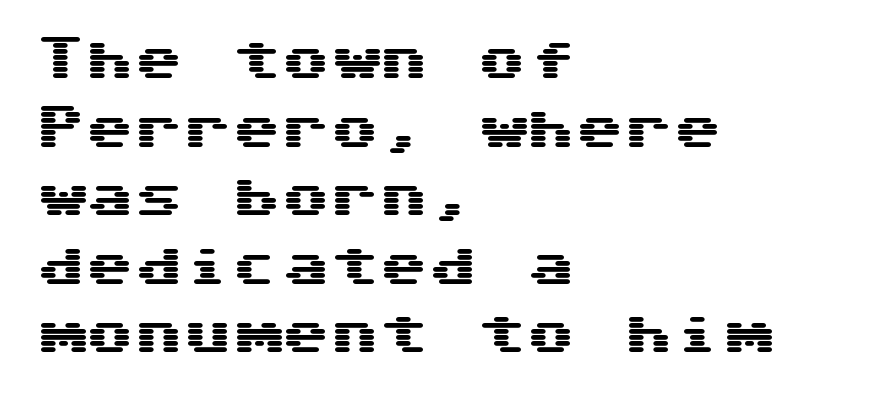
{"serif": "no", "italic": "no", "width": "wide", "stroke_contrast": "medium", "x_height": "medium", "underline": "no", "align": "left", "line_spacing": "normal", "line_spacing_ratio": 1.4, "letter_spacing": "normal", "letter_spacing_em": 0.0, "glyph_px": 49}
